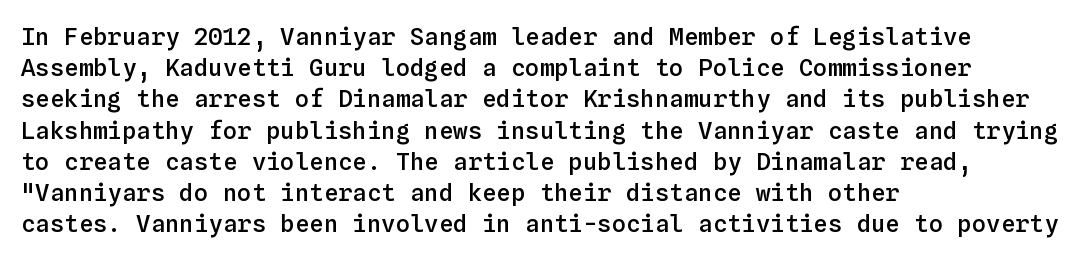
Q: Is the text bold? A: Semi-bold.
Q: Is the text italic (slanted)? A: No, it is upright.
Q: Is the text underlined? A: No.
Q: How is the paragraph aligned? A: Left-aligned.
Q: Is the spacing between letters normal or unusually wide? A: Normal.
Q: Is the spacing between lines tight, normal or loose? A: Normal.
